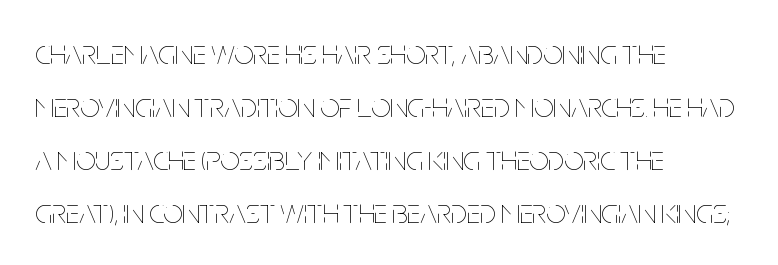
This sample uses an upright cut, with every glyph sitting square on the baseline. Nobody touched the tracking dial on this one. Note the varied advance widths — an 'i' is clearly narrower than an 'm'. Summary of weight: not heavy and not bold. The rendering uses a moderate line-height, typical for paragraphs. Clear beneath every line of the passage.
